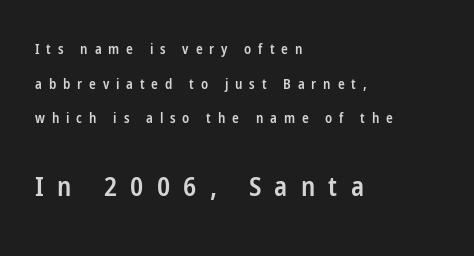
The image shows 27 px text type, upright; set left-aligned, loose line spacing (2.47x), unusually wide letter spacing (+0.49 em), not underlined; the second (bottom) block is 1.93x larger.
